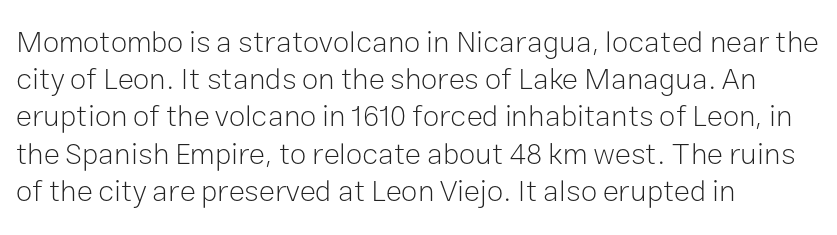
The image shows 30 px light sans-serif type, upright; set left-aligned, line spacing 1.24x, normal letter spacing, not underlined; low stroke contrast and a medium x-height.
